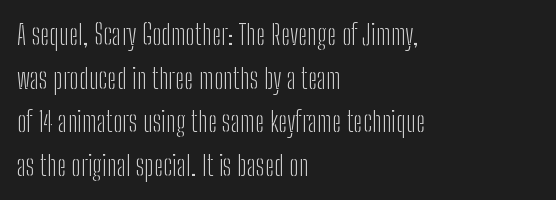
The image shows 28 px light, condensed sans-serif type, upright; set left-aligned, normal line spacing (1.56x), normal letter spacing, not underlined; low stroke contrast and a medium x-height.
